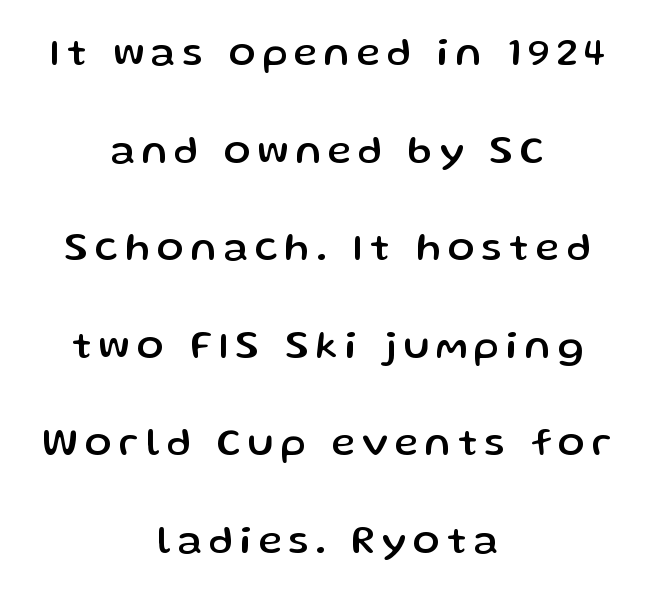
The image shows 40 px sans-serif type, upright; set centered, loose line spacing (2.44x), not underlined; low stroke contrast and a medium x-height.
